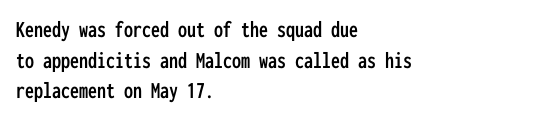
{"italic": "no", "underline": "no", "align": "left", "line_spacing": "normal", "line_spacing_ratio": 1.28, "letter_spacing": "normal", "letter_spacing_em": 0.0, "glyph_px": 24}
